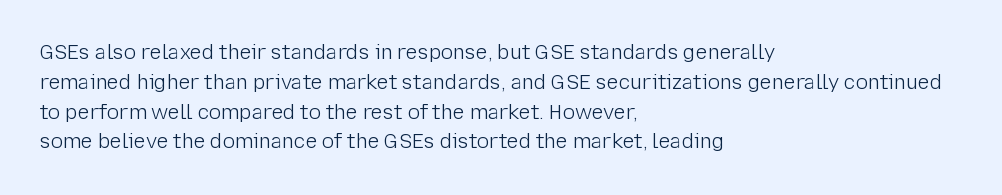
Q: Is the text bold? A: No.
Q: Is the text italic (slanted)? A: No, it is upright.
Q: Is the text underlined? A: No.
Q: How is the paragraph aligned? A: Left-aligned.
Q: Is the spacing between letters normal or unusually wide? A: Normal.
Q: Is the spacing between lines tight, normal or loose? A: Normal.
